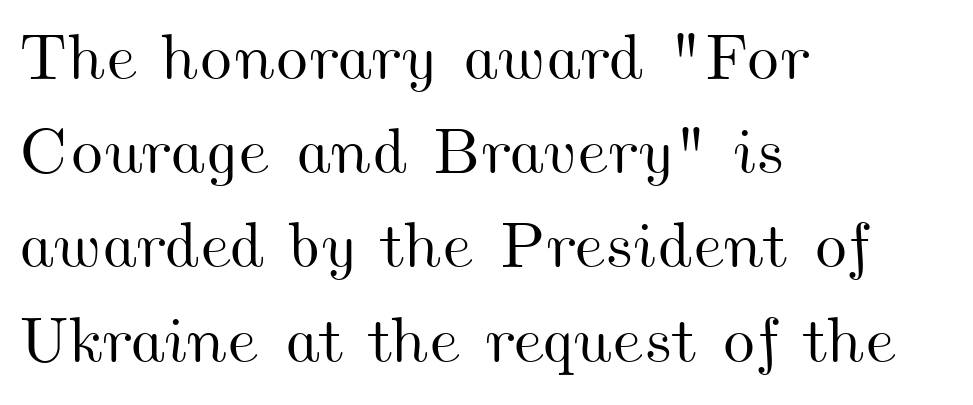
{"width": "wide", "stroke_contrast": "medium", "x_height": "small", "monospaced": "no", "underline": "no", "align": "left", "line_spacing": "normal", "line_spacing_ratio": 1.45, "letter_spacing": "normal", "letter_spacing_em": 0.0, "glyph_px": 65}
